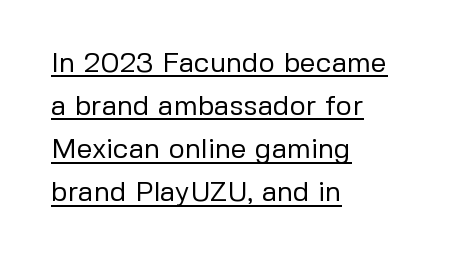
Q: Is the text bold? A: No.
Q: Is the text italic (slanted)? A: No, it is upright.
Q: Is the typeface a serif or a sans-serif typeface? A: Sans-serif.
Q: Is the text underlined? A: Yes.
Q: How is the paragraph aligned? A: Left-aligned.
Q: Is the spacing between letters normal or unusually wide? A: Normal.
Q: Is the spacing between lines tight, normal or loose? A: Normal.
Q: Width (condensed, normal, or wide)? A: Normal.
Q: Stroke contrast? A: Low.
Q: x-height? A: Medium.
Q: Monospaced? A: No.
